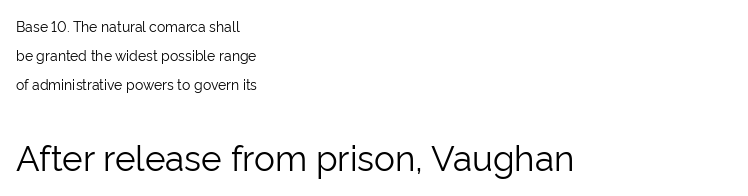
The image shows 35 px light sans-serif type, upright; set left-aligned, loose line spacing (2.06x), normal letter spacing, not underlined; the second (bottom) block is 2.5x larger; low stroke contrast and a medium x-height.
